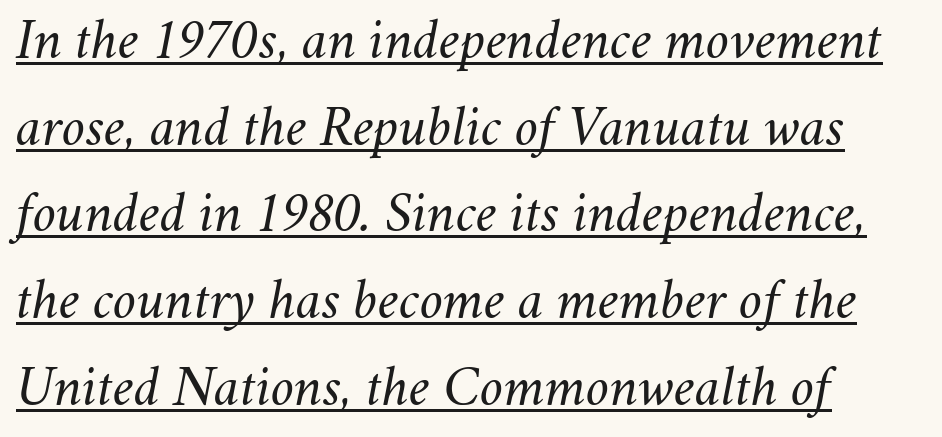
The image shows 57 px regular-weight type, italic (leaning right); set left-aligned, normal line spacing (1.52x), normal letter spacing, underlined; medium stroke contrast and a small x-height.
